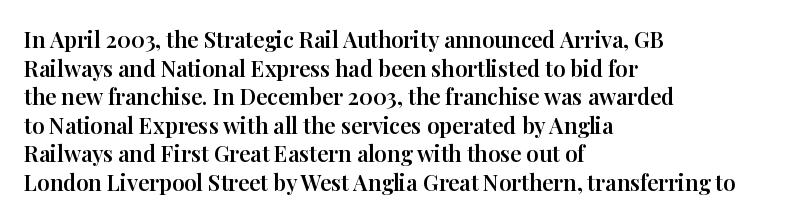
{"italic": "no", "underline": "no", "align": "left", "line_spacing": "normal", "line_spacing_ratio": 1.3, "letter_spacing": "normal", "letter_spacing_em": 0.0, "glyph_px": 22}
